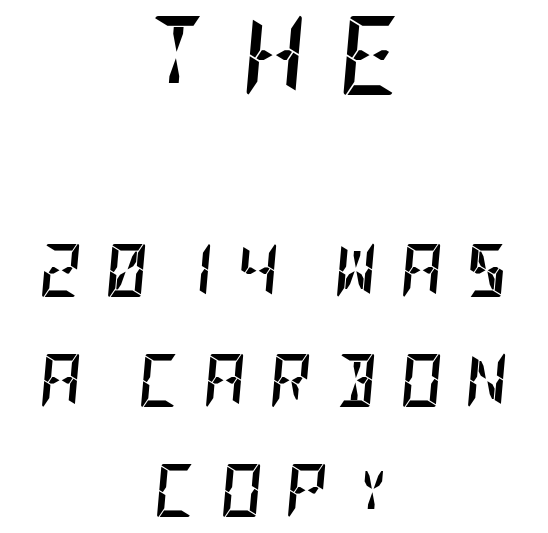
Bold? Absolutely — the strokes are thick and heavy. Reading down the block, each line starts at a different indent, mirrored at its end. Substantial extra tracking has been applied to these lines. These lines were composed using italics. The passage shown begins with its larger block and ends with its smaller one. Baseline-to-baseline distance is far greater than the letter height.
